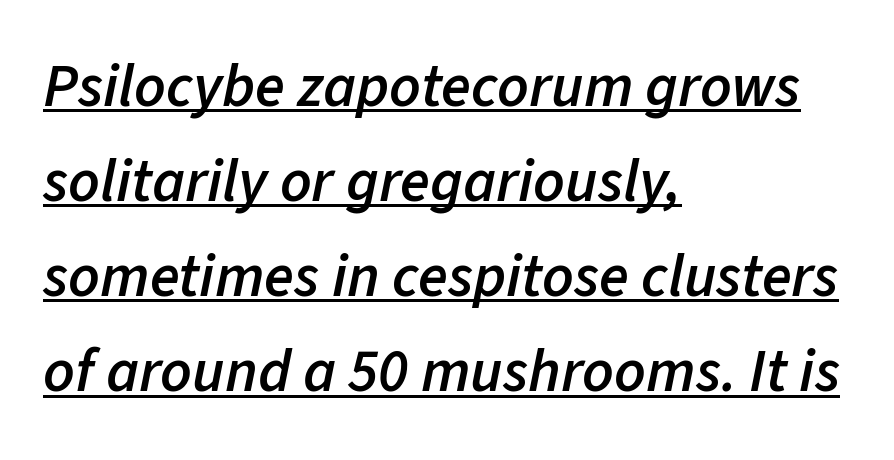
Q: Is the text bold? A: Semi-bold.
Q: Is the text italic (slanted)? A: Yes, it leans right by about 11 degrees.
Q: Is the text underlined? A: Yes.
Q: How is the paragraph aligned? A: Left-aligned.
Q: Is the spacing between letters normal or unusually wide? A: Normal.
Q: Is the spacing between lines tight, normal or loose? A: Normal.
Q: Width (condensed, normal, or wide)? A: Normal.
Q: Stroke contrast? A: Low.
Q: x-height? A: Medium.
Q: Monospaced? A: No.
